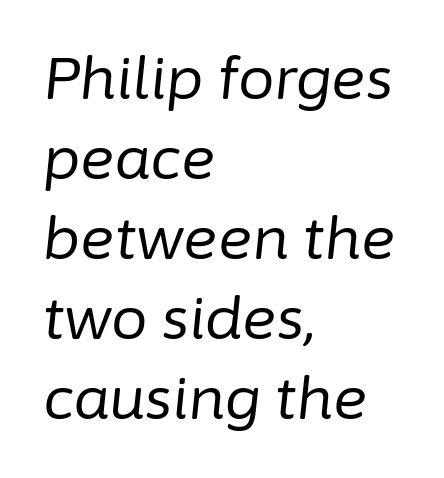
Q: Is the text bold? A: No.
Q: Is the text italic (slanted)? A: Yes, it leans right by about 6 degrees.
Q: Is the text underlined? A: No.
Q: How is the paragraph aligned? A: Left-aligned.
Q: Is the spacing between letters normal or unusually wide? A: Normal.
Q: Is the spacing between lines tight, normal or loose? A: Normal.
Q: Width (condensed, normal, or wide)? A: Normal.
Q: Stroke contrast? A: Low.
Q: x-height? A: Medium.
Q: Monospaced? A: No.
